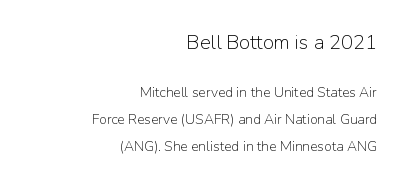
The foot of each line stays bare and open. Summary of vertical rhythm: relaxed, with wide interline spacing. Nobody touched the tracking dial on this one. No heavy texture on the line: the type isn't bold.
